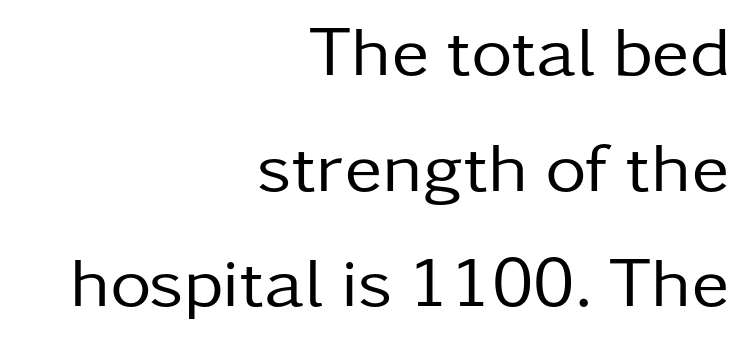
Is there any slant? The stems are plumb. Clear beneath every line of the passage. Proportional: the letters do not fall into vertical columns. Alignment: flush right. The type family on display is of the sans-serif kind. The horizontal fit of the characters is conventional and even.
